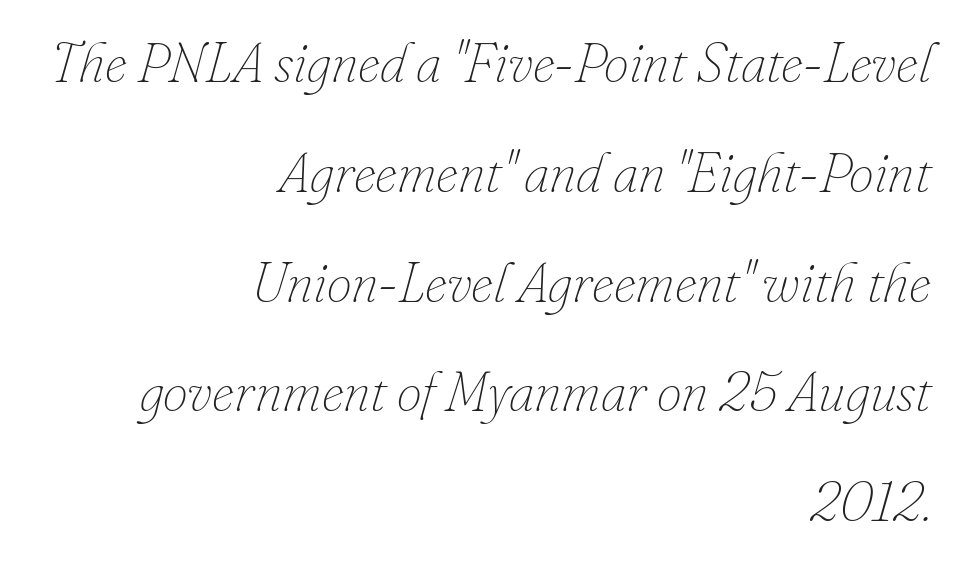
The image shows 56 px thin type, italic (leaning right); set right-aligned, loose line spacing (1.96x), normal letter spacing, not underlined; low stroke contrast and a small x-height.
